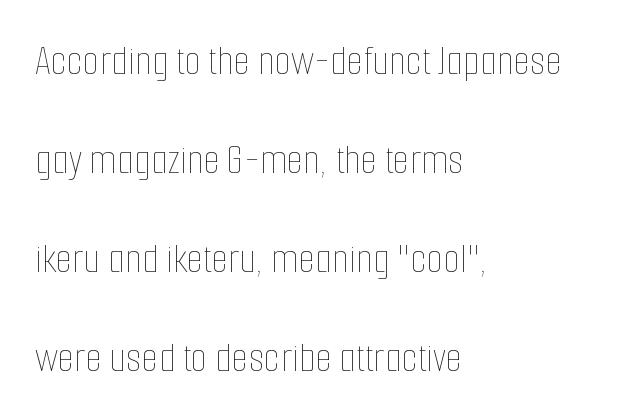
Unbolded letterforms with no extra heft. Quick note: underline off. Here the designer chose a conventional face with non-uniform glyph widths. Short note: letters normally spaced.
